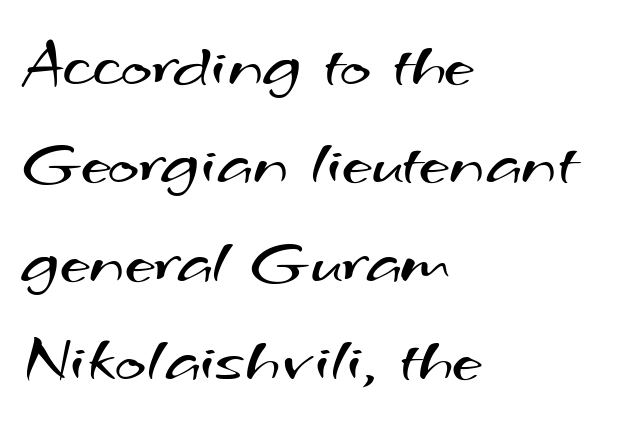
{"serif": "no", "bold": "no", "weight": "regular", "width": "wide", "stroke_contrast": "medium", "x_height": "small", "monospaced": "no", "underline": "no", "align": "left", "line_spacing": "normal", "line_spacing_ratio": 1.47, "letter_spacing": "normal", "letter_spacing_em": 0.0, "glyph_px": 67}
